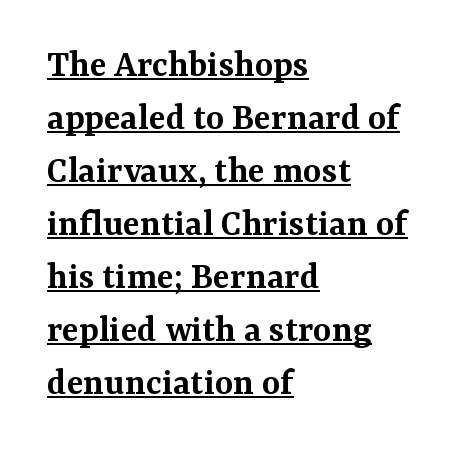
The image shows 39 px semibold serif type, upright; set left-aligned, normal line spacing (1.36x), normal letter spacing, underlined; medium stroke contrast and a medium x-height.
